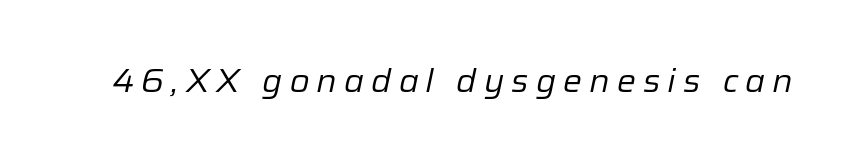
{"italic": "yes", "lean": "right", "slant_degrees": 12, "bold": "no", "weight": "regular", "width": "normal", "stroke_contrast": "low", "x_height": "medium", "monospaced": "no", "underline": "no", "letter_spacing": "wide", "letter_spacing_em": 0.22, "glyph_px": 32}
